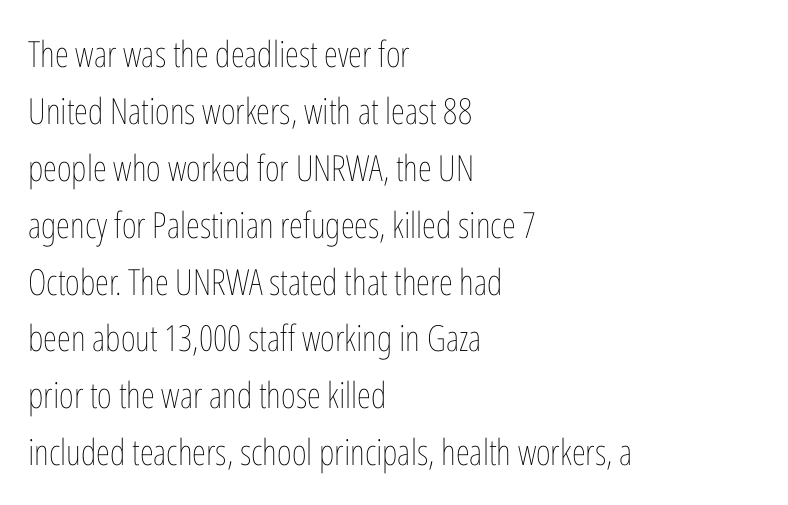
The image shows 36 px thin, condensed type, upright; set left-aligned, normal line spacing (1.58x), normal letter spacing, not underlined; low stroke contrast and a medium x-height.
